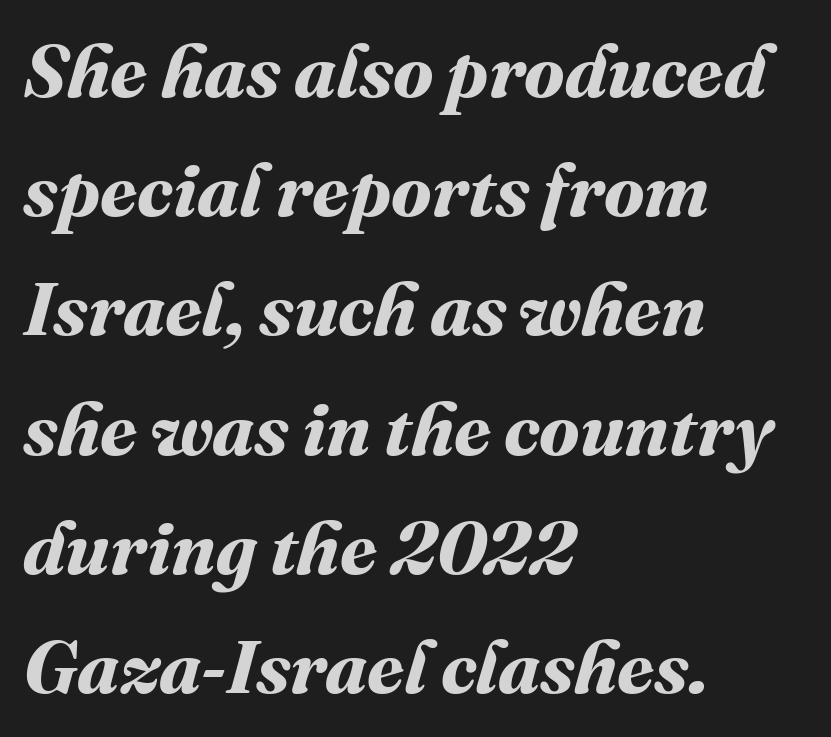
{"bold": "yes", "weight": "bold", "width": "normal", "stroke_contrast": "medium", "x_height": "medium", "monospaced": "no", "underline": "no", "align": "left", "line_spacing": "normal", "line_spacing_ratio": 1.59, "letter_spacing": "normal", "letter_spacing_em": 0.0, "glyph_px": 75}
